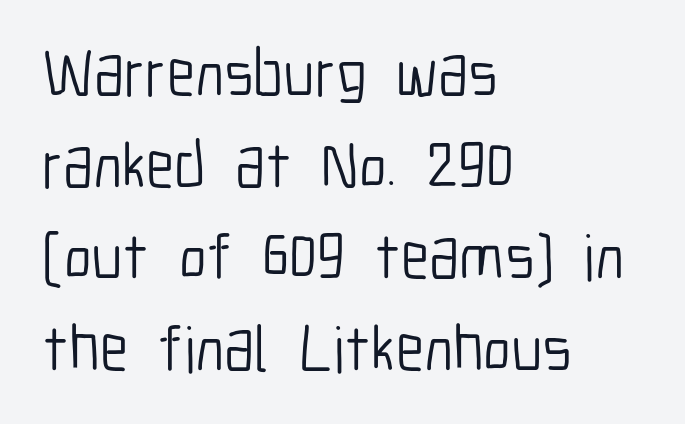
{"serif": "no", "italic": "no", "bold": "no", "weight": "light", "width": "condensed", "stroke_contrast": "low", "x_height": "medium", "monospaced": "no", "underline": "no", "align": "left", "line_spacing": "normal", "line_spacing_ratio": 1.41, "letter_spacing": "normal", "letter_spacing_em": 0.0, "glyph_px": 65}
